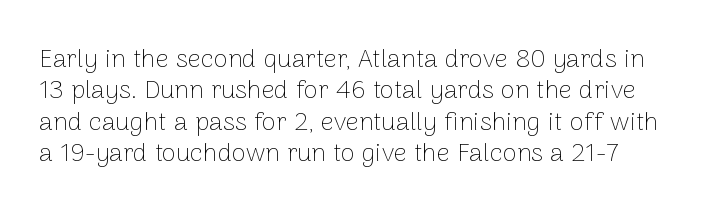
The image shows 26 px text type, upright; set line spacing 1.21x, normal letter spacing, not underlined.
